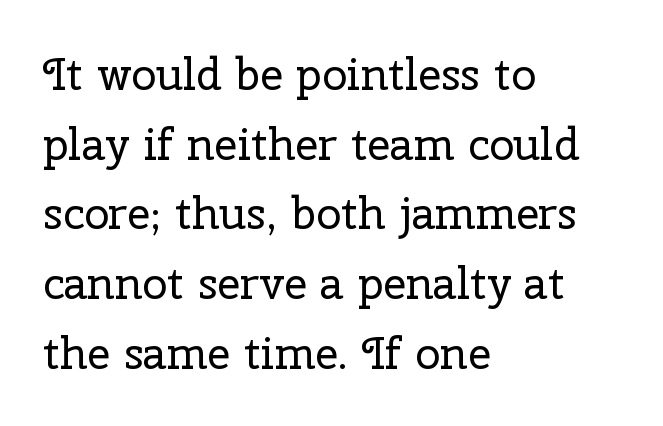
{"serif": "yes", "italic": "no", "bold": "no", "weight": "regular", "width": "normal", "stroke_contrast": "low", "x_height": "medium", "monospaced": "no", "underline": "no", "align": "left", "line_spacing": "normal", "line_spacing_ratio": 1.55, "letter_spacing": "normal", "letter_spacing_em": 0.0, "glyph_px": 45}
